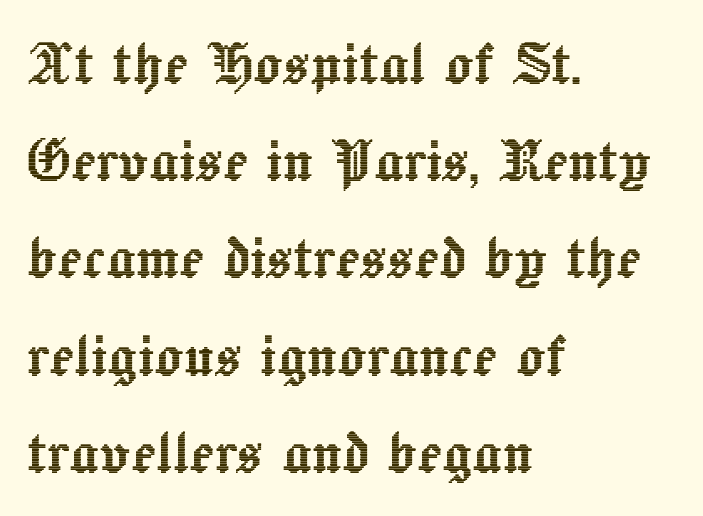
Spacing verdict: proportional, widths tailored to each character. This rendering uses left alignment, leaving the right contour irregular. These lines were composed using upright roman letters. No word sits above an underline. Is the letter spacing exaggerated? No — it looks like the ordinary default. Honestly, the row spacing looks completely unremarkable.
